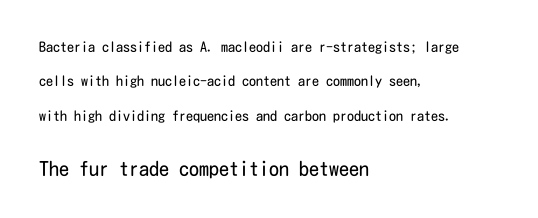
{"italic": "no", "bold": "no", "underline": "no", "align": "left", "line_spacing": "loose", "line_spacing_ratio": 2.45, "letter_spacing": "normal", "letter_spacing_em": 0.0, "larger_block": "second", "size_ratio": 1.43, "glyph_px": 20}
